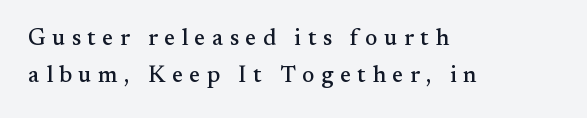
These lines have a slow, spaced-out rhythm from letter to letter. Ascenders rise straight up at ninety degrees. Teacher's note: observe the even left margin — that is flush-left alignment. Whoever set this chose a conventional vertical rhythm. Has an underline been added? It has not.
